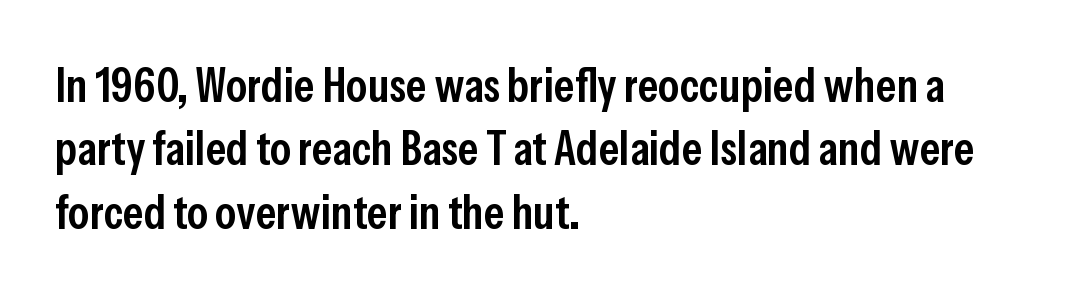
{"serif": "no", "italic": "no", "bold": "semi", "weight": "semibold", "width": "condensed", "stroke_contrast": "low", "x_height": "medium", "monospaced": "no", "underline": "no", "align": "left", "line_spacing": "normal", "line_spacing_ratio": 1.32, "letter_spacing": "normal", "letter_spacing_em": 0.0, "glyph_px": 48}
